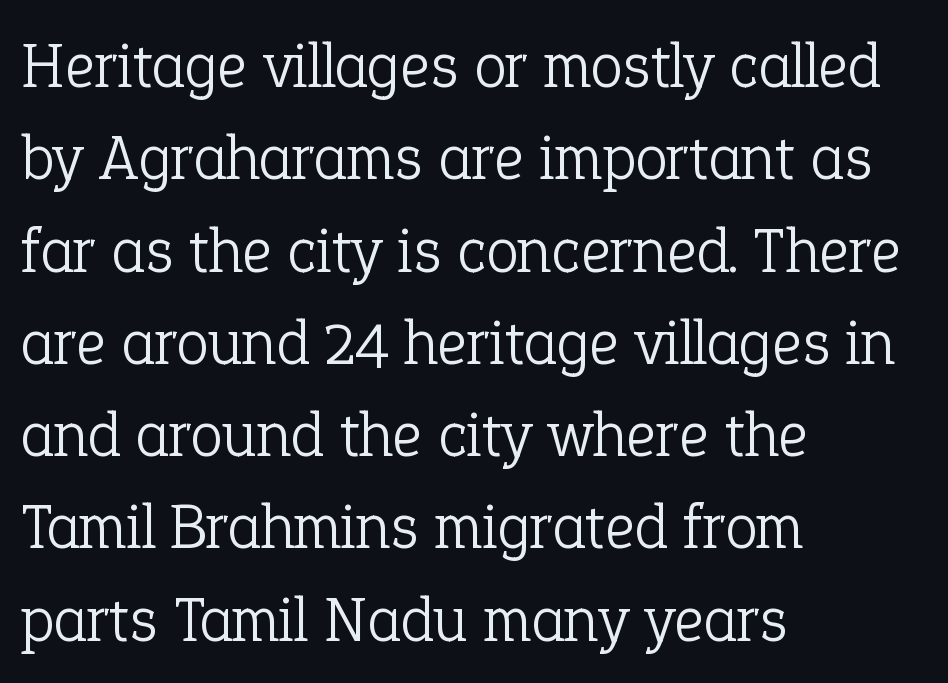
The image shows 65 px light serif type, upright; set left-aligned, normal line spacing (1.42x), normal letter spacing, not underlined; low stroke contrast and a medium x-height.
